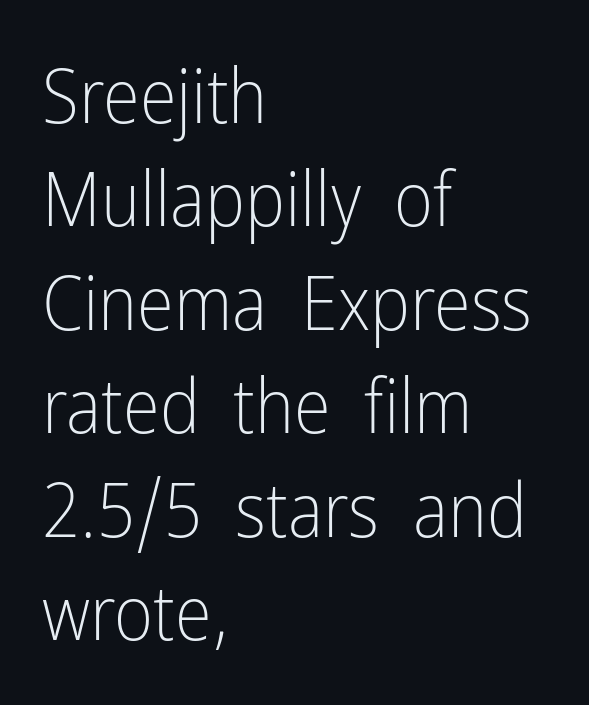
{"serif": "no", "italic": "no", "bold": "no", "weight": "light", "width": "condensed", "stroke_contrast": "low", "x_height": "medium", "monospaced": "no", "underline": "no", "align": "left", "line_spacing": "normal", "line_spacing_ratio": 1.38, "letter_spacing": "normal", "letter_spacing_em": 0.0, "glyph_px": 75}
